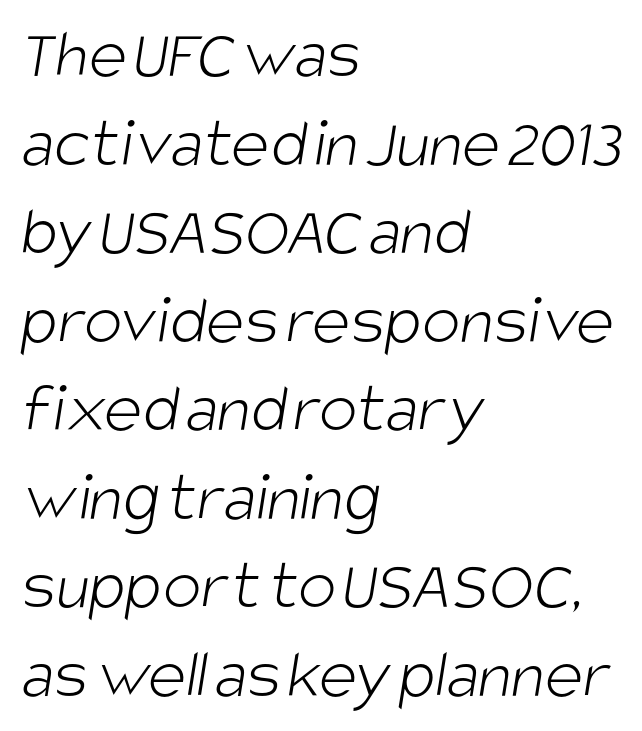
{"serif": "no", "bold": "no", "weight": "light", "width": "condensed", "stroke_contrast": "low", "x_height": "large", "monospaced": "no", "underline": "no", "align": "left", "line_spacing_ratio": 1.23, "letter_spacing": "normal", "letter_spacing_em": 0.0, "glyph_px": 72}
